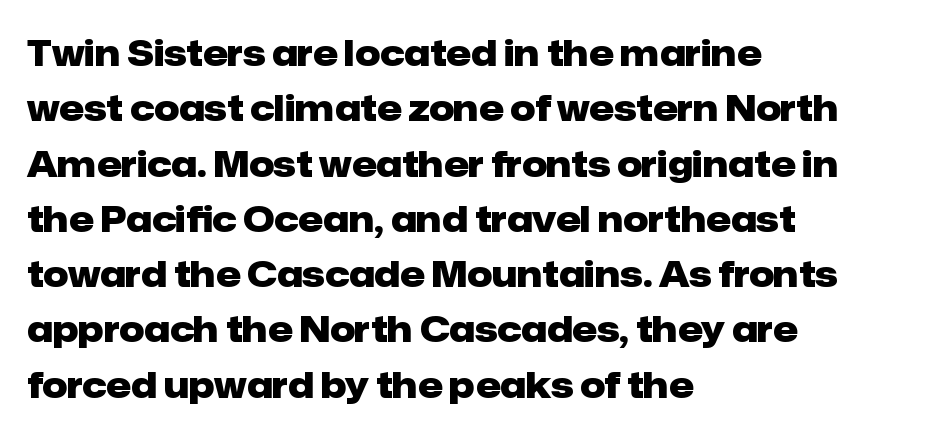
Q: Is the text bold? A: Yes.
Q: Is the text italic (slanted)? A: No, it is upright.
Q: Is the typeface a serif or a sans-serif typeface? A: Sans-serif.
Q: Is the text underlined? A: No.
Q: How is the paragraph aligned? A: Left-aligned.
Q: Is the spacing between letters normal or unusually wide? A: Normal.
Q: Is the spacing between lines tight, normal or loose? A: Normal.
Q: Width (condensed, normal, or wide)? A: Normal.
Q: Stroke contrast? A: Low.
Q: x-height? A: Medium.
Q: Monospaced? A: No.
